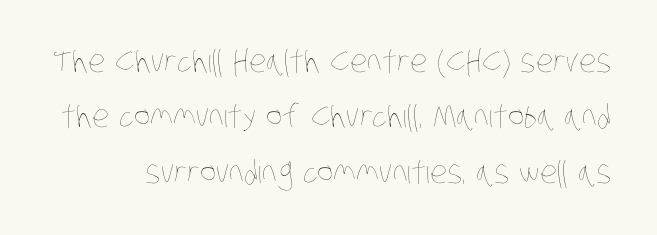
Q: Is the text bold? A: No.
Q: Is the text underlined? A: No.
Q: Is the spacing between letters normal or unusually wide? A: Normal.
Q: Width (condensed, normal, or wide)? A: Condensed.
Q: Stroke contrast? A: Low.
Q: x-height? A: Large.
Q: Monospaced? A: No.
